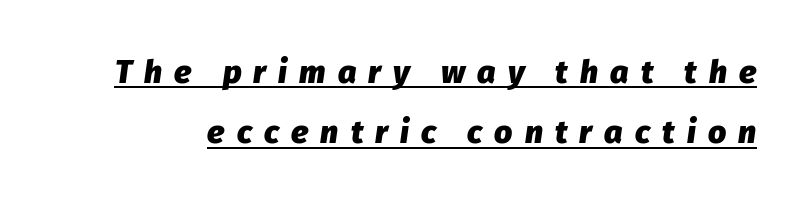
The axis of the letterforms is tilted away from vertical. You could only call the tracking loose — the letters float apart. The passage shown is underscored from start to finish. Here the designer chose a conventional face with non-uniform glyph widths.
